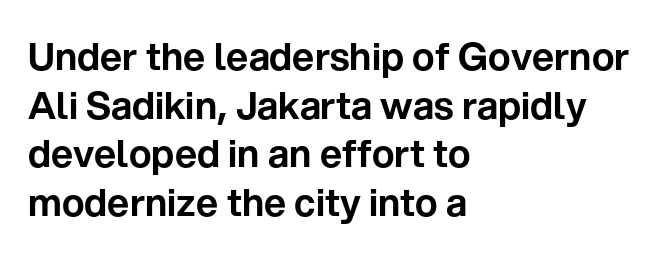
Q: Is the text italic (slanted)? A: No, it is upright.
Q: Is the typeface a serif or a sans-serif typeface? A: Sans-serif.
Q: Is the text underlined? A: No.
Q: How is the paragraph aligned? A: Left-aligned.
Q: Is the spacing between letters normal or unusually wide? A: Normal.
Q: Is the spacing between lines tight, normal or loose? A: Normal.
Q: Width (condensed, normal, or wide)? A: Normal.
Q: Stroke contrast? A: Low.
Q: x-height? A: Medium.
Q: Monospaced? A: No.
